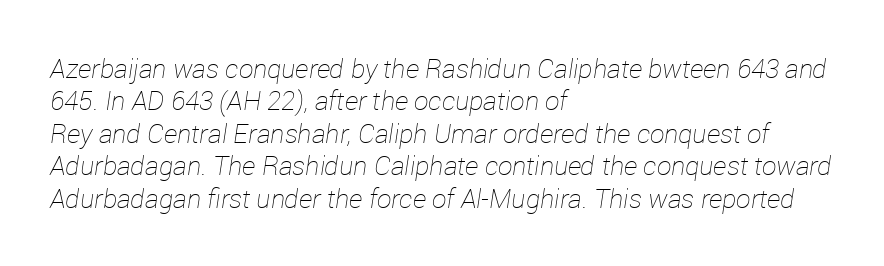
{"italic": "yes", "lean": "right", "slant_degrees": 12, "bold": "no", "underline": "no", "align": "left", "line_spacing": "normal", "line_spacing_ratio": 1.25, "letter_spacing": "normal", "letter_spacing_em": 0.0, "glyph_px": 26}
